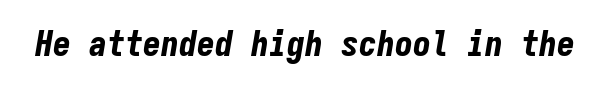
The image shows 36 px bold, condensed type, italic (leaning right), monospaced; set normal letter spacing, not underlined; low stroke contrast and a medium x-height.
